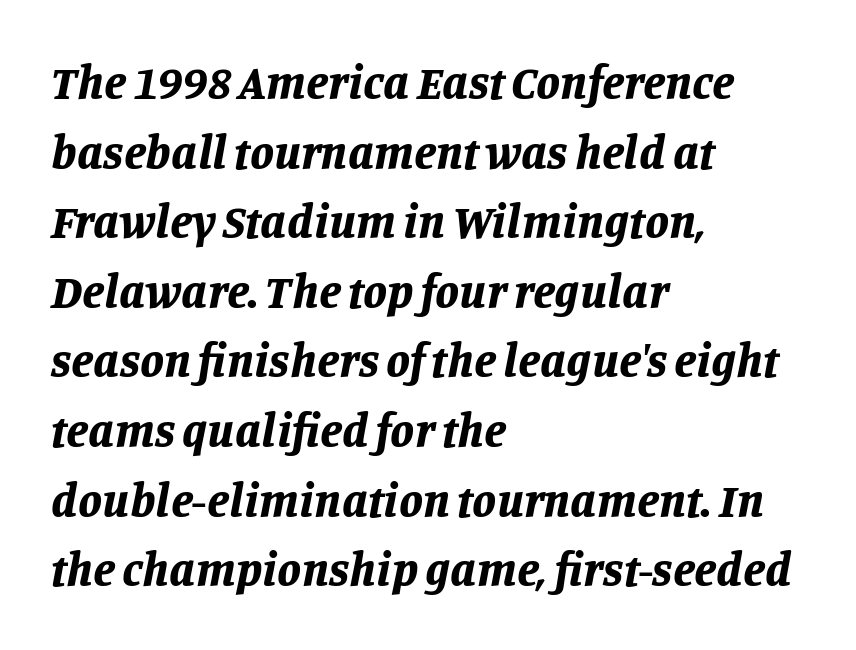
The image shows 48 px bold type, italic (leaning right); set left-aligned, normal line spacing (1.45x), normal letter spacing, not underlined; low stroke contrast and a large x-height.
